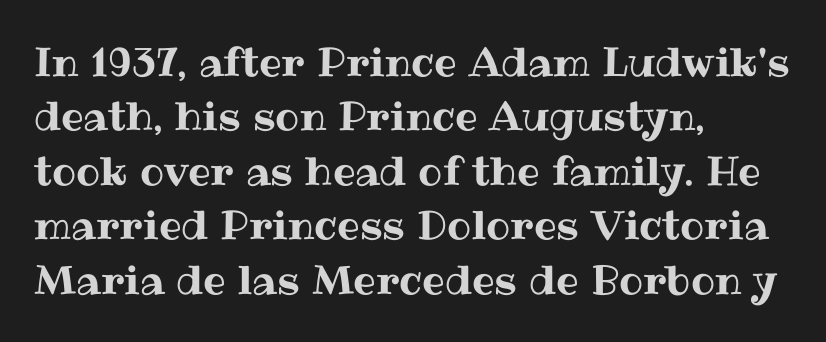
Q: Is the text italic (slanted)? A: No, it is upright.
Q: Is the text underlined? A: No.
Q: How is the paragraph aligned? A: Left-aligned.
Q: Is the spacing between letters normal or unusually wide? A: Normal.
Q: Is the spacing between lines tight, normal or loose? A: Normal.
Q: Width (condensed, normal, or wide)? A: Normal.
Q: Stroke contrast? A: Medium.
Q: x-height? A: Medium.
Q: Monospaced? A: No.
